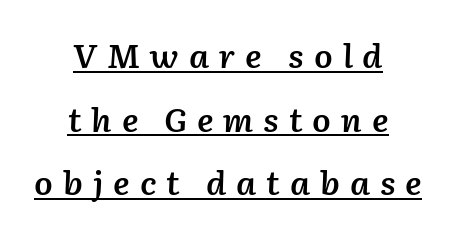
The image shows 33 px semibold type, italic (leaning right); set centered, loose line spacing (1.93x), unusually wide letter spacing (+0.3 em), underlined; low stroke contrast and a medium x-height.
